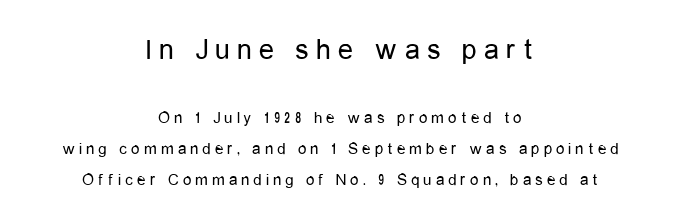
The paragraph shown floats in the horizontal middle. Nope, not italic — everything's standing straight. The rendering inserts visible extra space after every character. Summary of weight: not heavy and not bold. This layout puts the oversized block above and the modest block below.
